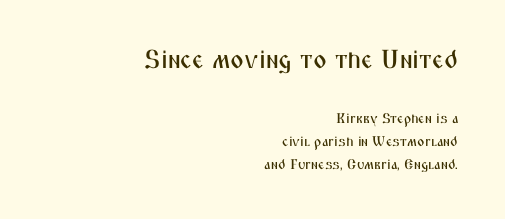
Q: Is the text italic (slanted)? A: No, it is upright.
Q: Is the text underlined? A: No.
Q: How is the paragraph aligned? A: Right-aligned.
Q: Is the spacing between letters normal or unusually wide? A: Normal.
Q: Is the spacing between lines tight, normal or loose? A: Normal.
Q: Which block of text is set in a larger size, the first (top) or the second (bottom)? A: The first (top) one.
